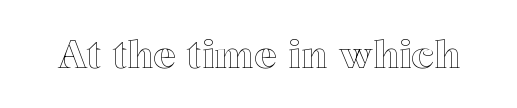
The image shows 38 px text type, upright; set normal letter spacing, not underlined; a medium x-height.
